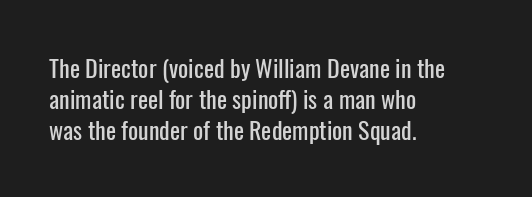
Does the copy run flush right? No — it runs flush left. The font's upright variant was chosen for this text. Descender tails drop into unmarked territory. Reading down the column, the eye jumps a familiar distance to each next line.
